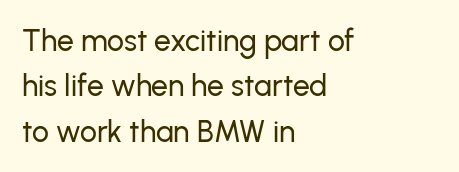
Rows of type keep a routine distance in the vertical direction. The letters stand straight up with perfectly vertical stems. The passage is arranged the way most books set body copy — flush left. A typesetter would call this proportional, since set widths differ per character. A typesetter would call this zero additional tracking.
